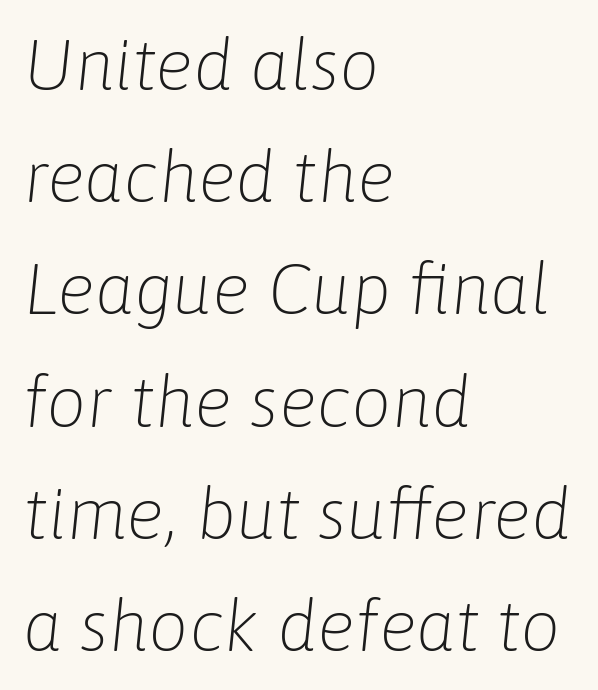
Designer's note — italics engaged. There is no visible air inserted between adjacent glyphs. This sample is left-justified, so line endings fall wherever the words run out. The letters advance in unequal steps, a hallmark of proportional type. Lines of text with bare space underneath.
